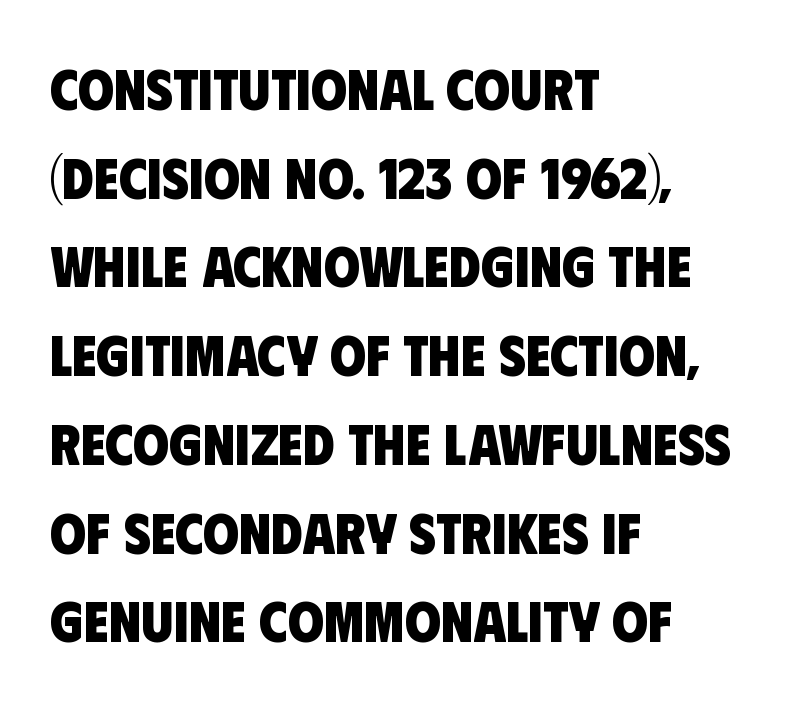
Only glyphs here, with clear space below each row. Does extra space separate the letters? No, they use regular spacing. All the whitespace from short lines collects on the right. Note the varied advance widths — an 'i' is clearly narrower than an 'm'.
